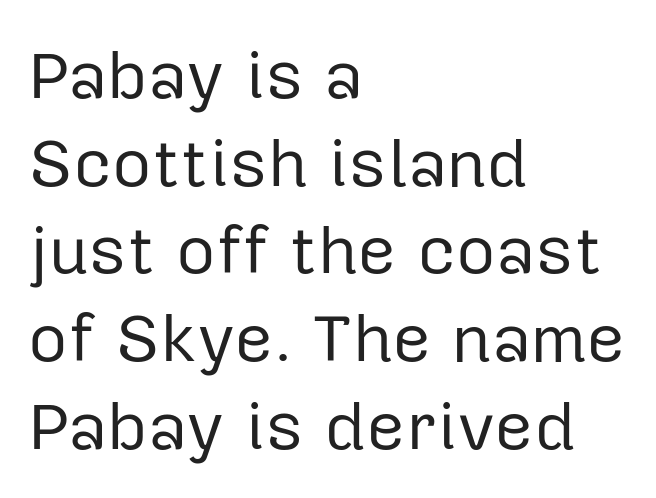
The image shows 68 px regular-weight sans-serif type, upright; set left-aligned, normal line spacing (1.29x), normal letter spacing, not underlined; low stroke contrast and a medium x-height.
